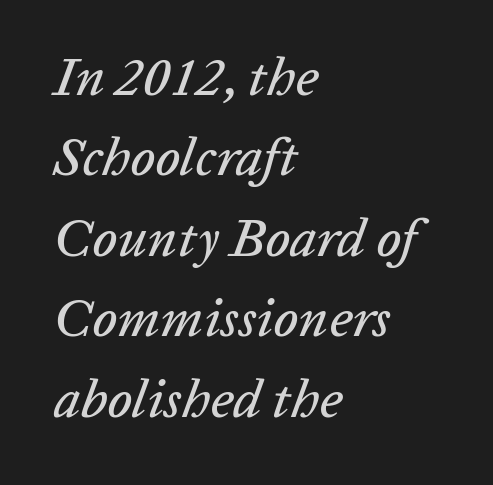
{"italic": "yes", "lean": "right", "slant_degrees": 20, "width": "normal", "stroke_contrast": "low", "x_height": "medium", "monospaced": "no", "underline": "no", "align": "left", "line_spacing": "normal", "line_spacing_ratio": 1.49, "letter_spacing": "normal", "letter_spacing_em": 0.0, "glyph_px": 54}
